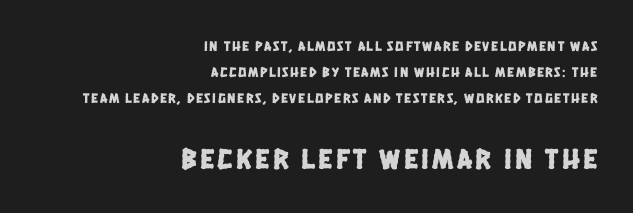
Q: Is the typeface a serif or a sans-serif typeface? A: Sans-serif.
Q: Is the text underlined? A: No.
Q: How is the paragraph aligned? A: Right-aligned.
Q: Which block of text is set in a larger size, the first (top) or the second (bottom)? A: The second (bottom) one.
Q: Width (condensed, normal, or wide)? A: Condensed.
Q: Stroke contrast? A: Low.
Q: x-height? A: Large.
Q: Monospaced? A: No.
